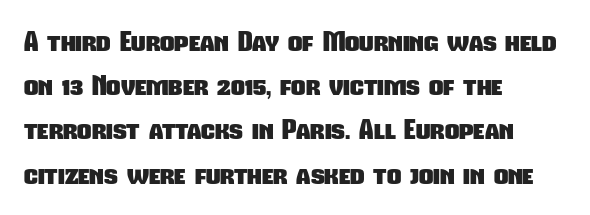
Descenders are the only things crossing below the line. Casual observation: everything's shoved over to the left. Regarding leading, the lines here are spaced in the standard way. Serif or sans? Sans — the stroke terminals are bare. The gaps between neighbouring characters are ordinary and unremarkable.
